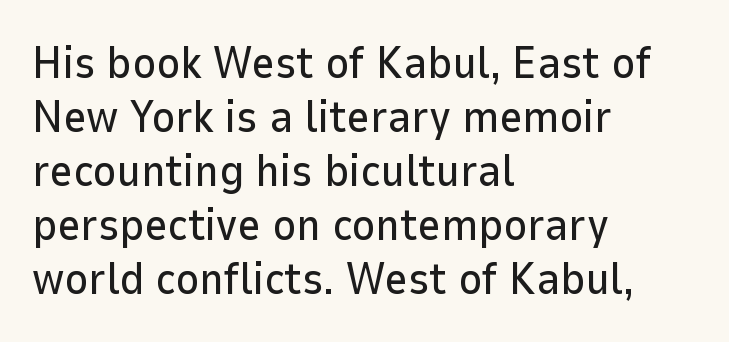
{"serif": "no", "italic": "no", "width": "normal", "stroke_contrast": "low", "x_height": "medium", "monospaced": "no", "underline": "no", "align": "left", "line_spacing_ratio": 1.2, "letter_spacing": "normal", "letter_spacing_em": 0.0, "glyph_px": 45}
